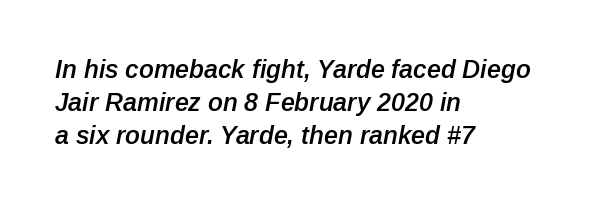
{"italic": "yes", "lean": "right", "slant_degrees": 12, "bold": "semi", "underline": "no", "align": "left", "line_spacing": "normal", "line_spacing_ratio": 1.32, "letter_spacing": "normal", "letter_spacing_em": 0.0, "glyph_px": 25}
